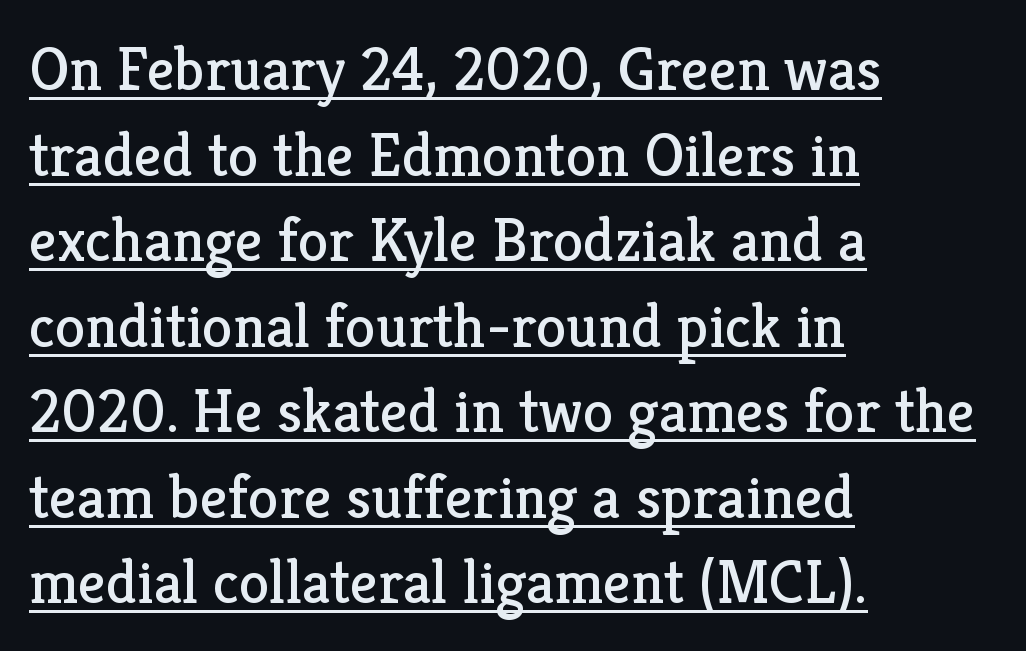
Think of a printed novel: that variable character pitch is what you see here. The letters stand straight up with perfectly vertical stems. The space between consecutive lines is moderate. Is this a heavy cut? Hardly; it is regular or lighter. The face used here appears with an underline applied. You can tell from the footed stems that serif type was used.
